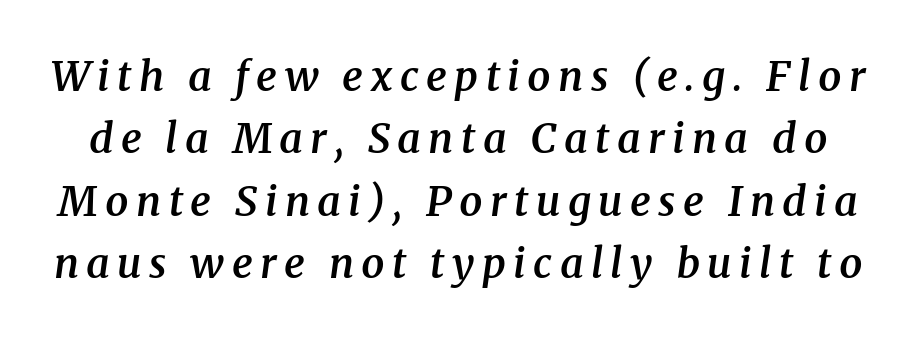
Only glyphs here, with clear space below each row. The typography opts for an oblique posture over an upright one. Leading matches the norm, producing a regular column. Is this a sans? No — the strokes have serifs. Spacing verdict: proportional, widths tailored to each character. The glyphs have the mass of a demibold cut, below bold.
